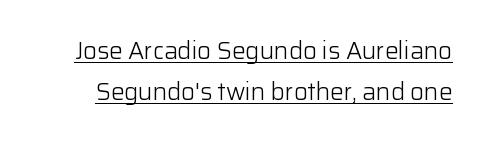
The image shows 24 px text type, upright; set line spacing 1.71x, normal letter spacing, underlined.
